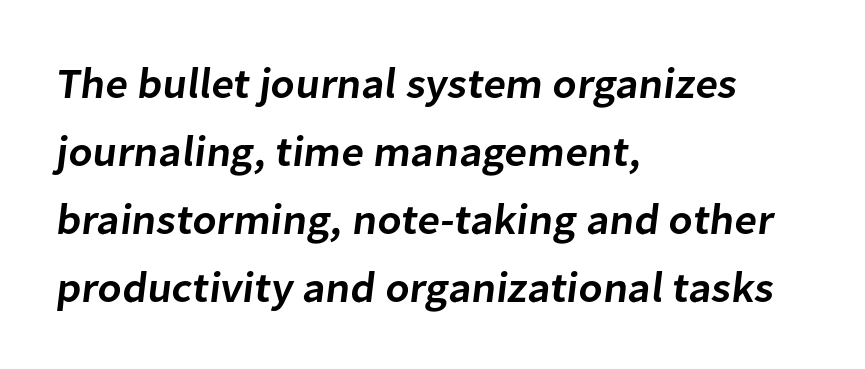
The glyphs have the mass of a demibold cut, below bold. The space between consecutive lines is moderate. Which margin do the lines hug? The left one — the right edge is uneven. Nothing unusual about the tracking: characters are spaced as the font intends. Nobody drew a line under any word here. The passage shown is typed in a proportional face where columns would drift.
